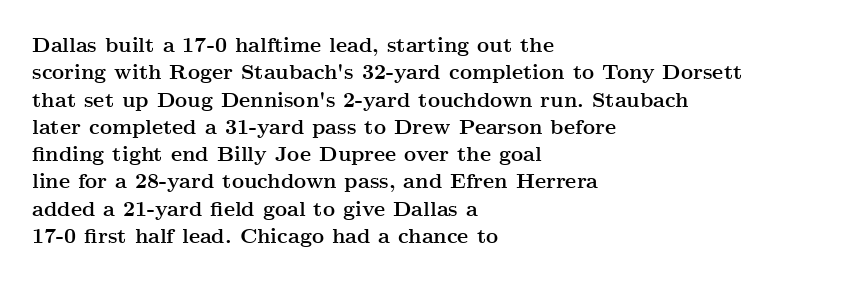
The rendering anchors every line to the left-hand side. This is the regular roman posture of the typeface. A normal amount of white space separates one row of letters from the next. The face used here is rendered with its standard letterfit. A clean baseline with only descenders dipping below it. The sample has been set heavy, in full bold.
